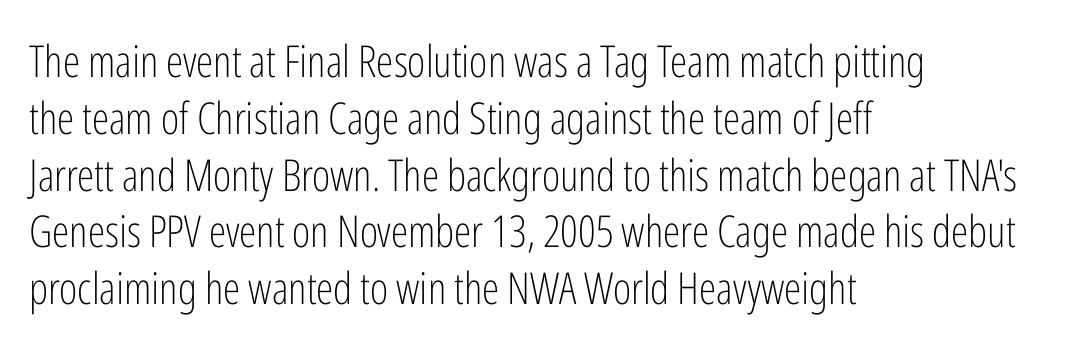
The image shows 44 px light, condensed sans-serif type, upright; set left-aligned, normal line spacing (1.29x), normal letter spacing, not underlined; low stroke contrast and a medium x-height.
